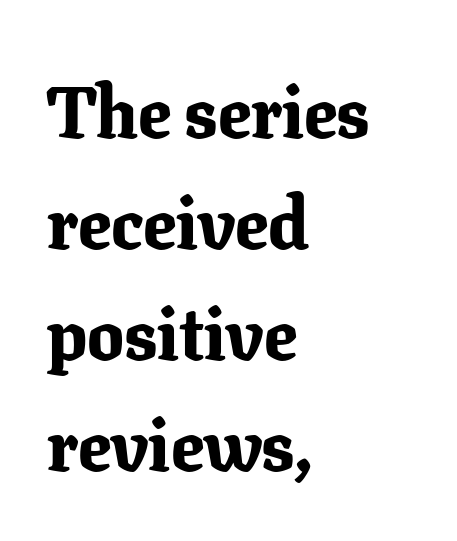
Q: Is the text bold? A: Yes.
Q: Is the text italic (slanted)? A: No, it is upright.
Q: Is the typeface a serif or a sans-serif typeface? A: Serif.
Q: Is the text underlined? A: No.
Q: How is the paragraph aligned? A: Left-aligned.
Q: Is the spacing between letters normal or unusually wide? A: Normal.
Q: Is the spacing between lines tight, normal or loose? A: Normal.
Q: Width (condensed, normal, or wide)? A: Normal.
Q: Stroke contrast? A: Low.
Q: x-height? A: Medium.
Q: Monospaced? A: No.
